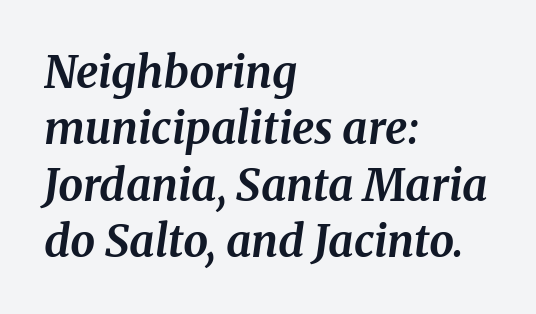
{"serif": "yes", "italic": "yes", "lean": "right", "slant_degrees": 8, "bold": "yes", "weight": "bold", "width": "normal", "stroke_contrast": "medium", "x_height": "medium", "monospaced": "no", "underline": "no", "align": "left", "line_spacing": "normal", "line_spacing_ratio": 1.28, "letter_spacing": "normal", "letter_spacing_em": 0.0, "glyph_px": 44}
